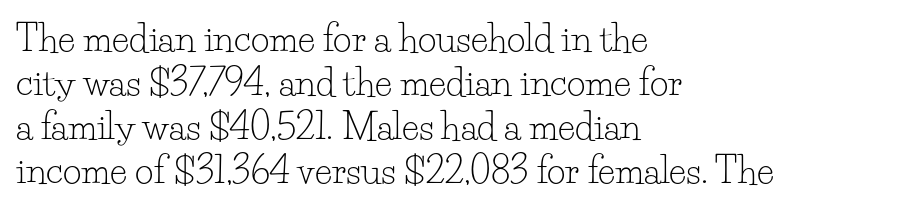
The ragged edge is on the right, which tells us the setting is flush left. This is serif lettering, the kind often seen in printed books. Think of a printed novel: that variable character pitch is what you see here. The space beneath each line is pristine and unruled. The tracking reads as untouched default to a designer's eye. Stems here are at most as thick as an everyday book face.
